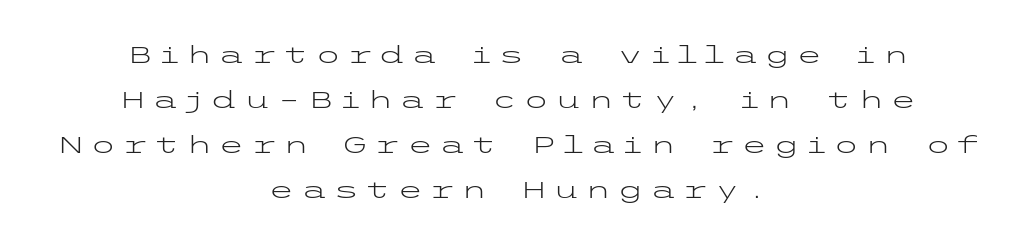
{"italic": "no", "bold": "no", "underline": "no", "align": "center", "line_spacing_ratio": 1.87, "letter_spacing": "wide", "letter_spacing_em": 0.24, "glyph_px": 24}
